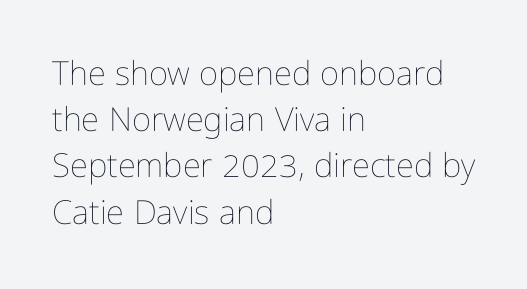
The image shows 33 px thin, condensed type, upright; set left-aligned, normal line spacing (1.4x), normal letter spacing, not underlined; low stroke contrast and a medium x-height.
